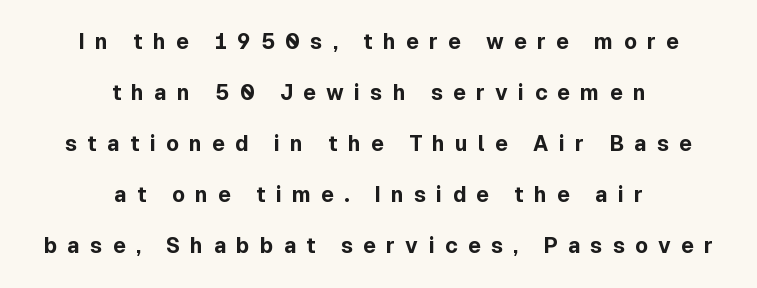
These lines are centered, leaving both edges ragged. In terms of posture, this sample is upright. A bare baseline throughout the passage. How heavy is the stroke? Heavy — this is a bold. Words appear elongated and porous because spacing is wide.
